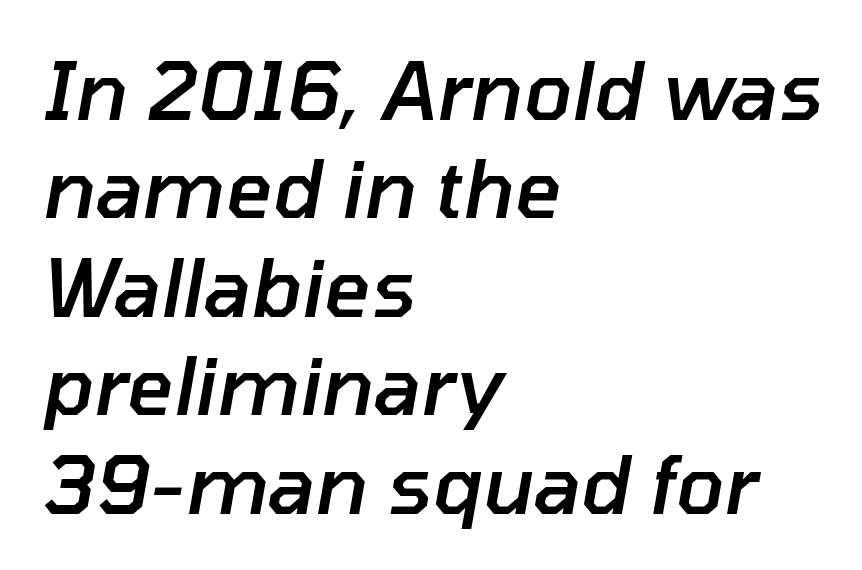
Teacher's note: observe the even left margin — that is flush-left alignment. The type is set solid horizontally, with unmodified tracking. The letters advance in unequal steps, a hallmark of proportional type. On the weight axis this lands at semibold, roughly 600. The foot of each line stays bare and open. The glyphs look as if they've been sheared to an angle.
